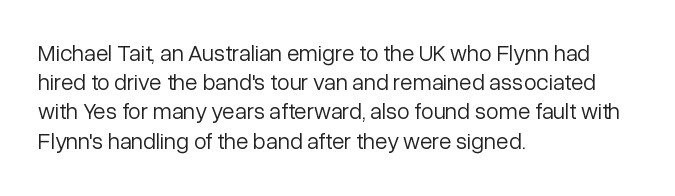
The image shows 23 px text type, upright; set left-aligned, normal line spacing (1.27x), normal letter spacing, not underlined.
